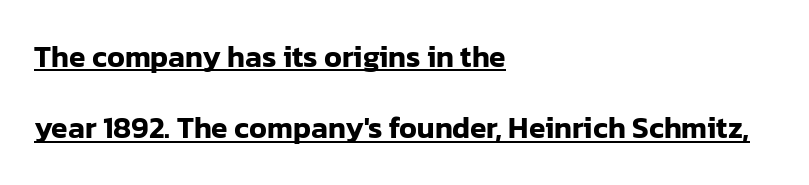
The image shows 30 px sans-serif type, upright; set left-aligned, loose line spacing (2.38x), normal letter spacing, underlined; low stroke contrast and a medium x-height.
